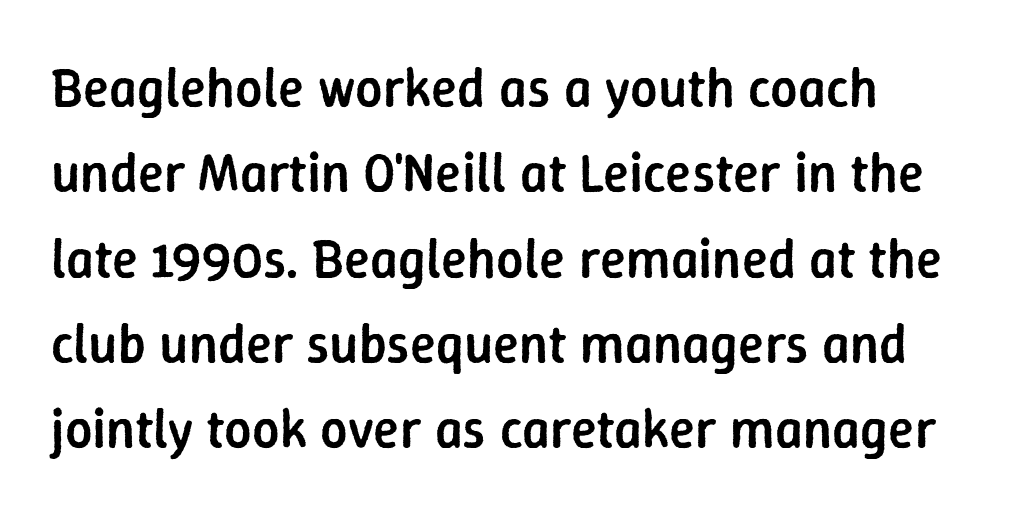
The image shows 54 px semibold sans-serif type, upright; set normal line spacing (1.58x), normal letter spacing, not underlined; low stroke contrast and a medium x-height.
